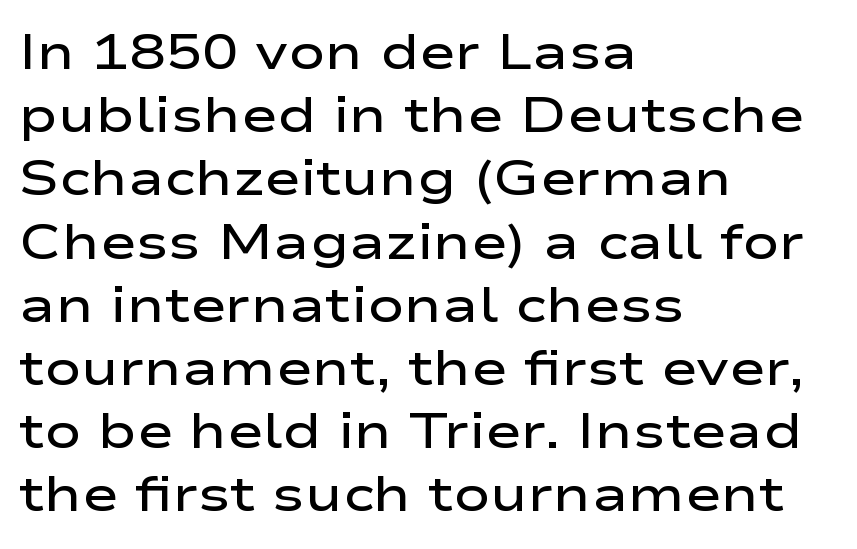
The image shows 49 px semibold, wide sans-serif type, upright; set left-aligned, normal line spacing (1.29x), normal letter spacing, not underlined; low stroke contrast and a medium x-height.
